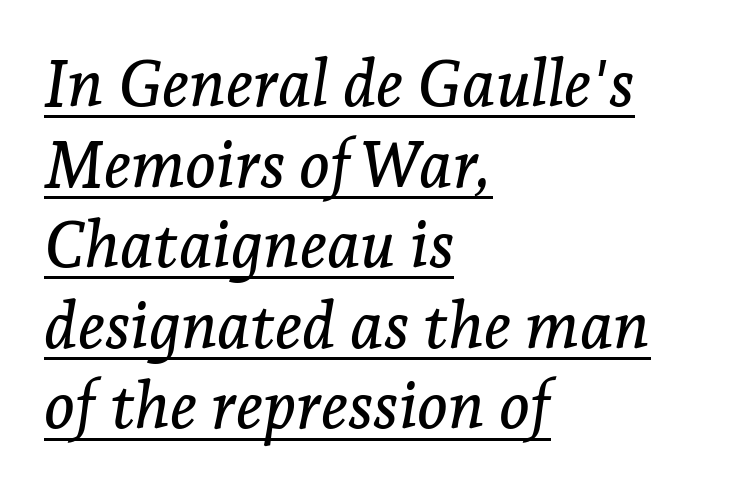
The image shows 65 px serif type, italic (leaning right); set left-aligned, line spacing 1.24x, normal letter spacing, underlined; low stroke contrast and a medium x-height.
